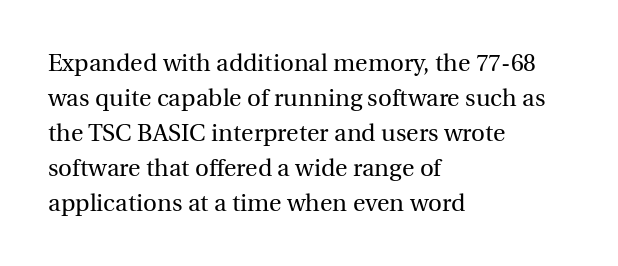
Q: Is the text bold? A: No.
Q: Is the text italic (slanted)? A: No, it is upright.
Q: Is the text underlined? A: No.
Q: How is the paragraph aligned? A: Left-aligned.
Q: Is the spacing between letters normal or unusually wide? A: Normal.
Q: Is the spacing between lines tight, normal or loose? A: Normal.
